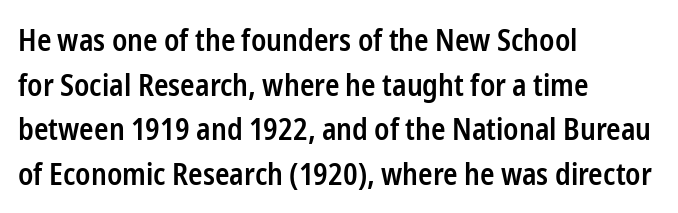
The image shows 30 px semibold, condensed sans-serif type, upright; set left-aligned, normal line spacing (1.49x), normal letter spacing, not underlined; low stroke contrast and a medium x-height.
